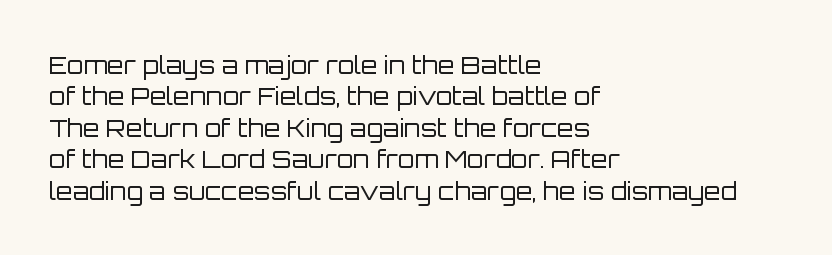
Q: Is the text bold? A: No.
Q: Is the text italic (slanted)? A: No, it is upright.
Q: Is the text underlined? A: No.
Q: How is the paragraph aligned? A: Left-aligned.
Q: Is the spacing between letters normal or unusually wide? A: Normal.
Q: Is the spacing between lines tight, normal or loose? A: Normal.
